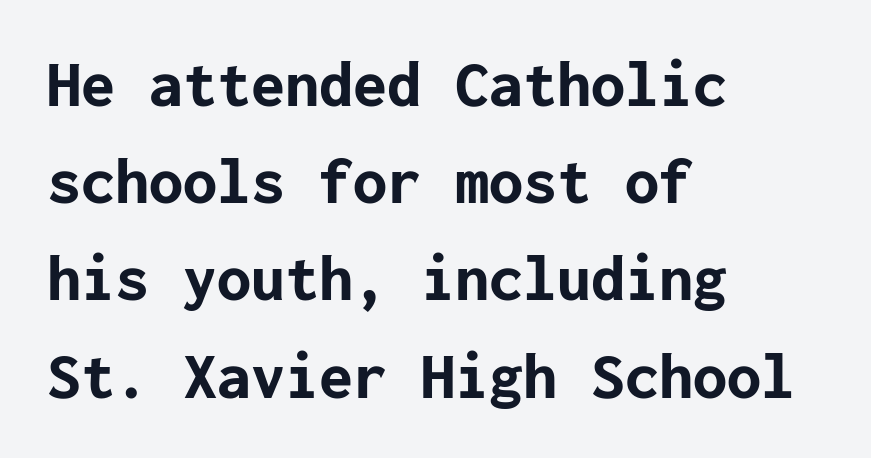
The image shows 68 px bold sans-serif type, upright; set left-aligned, normal line spacing (1.43x), normal letter spacing, not underlined; low stroke contrast and a medium x-height.
